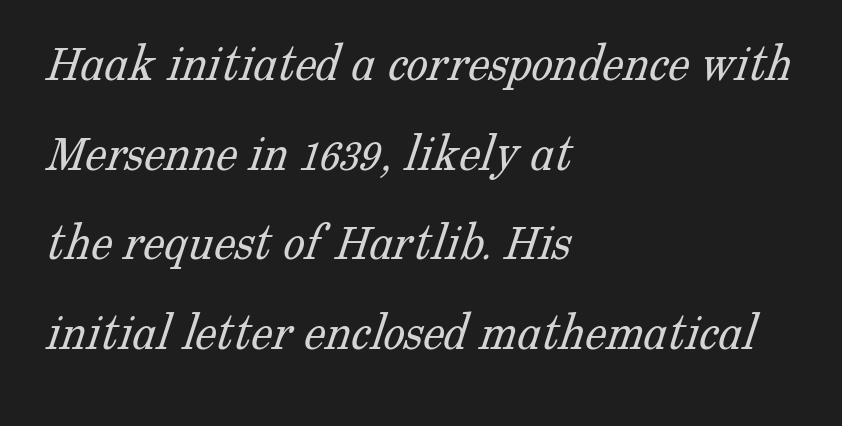
The image shows 54 px light serif type; set left-aligned, normal line spacing (1.66x), normal letter spacing, not underlined; low stroke contrast and a medium x-height.
